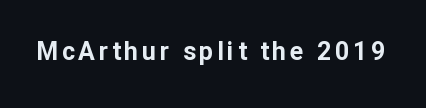
The image shows 25 px bold type, upright; set not underlined.
